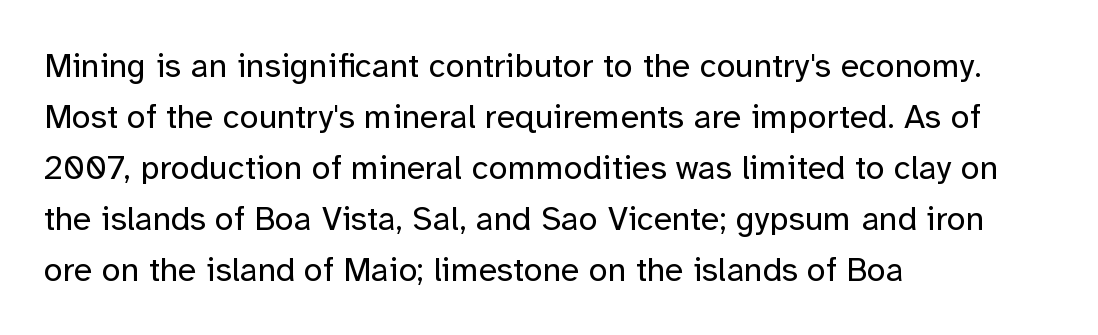
Q: Is the text bold? A: No.
Q: Is the text italic (slanted)? A: No, it is upright.
Q: Is the typeface a serif or a sans-serif typeface? A: Sans-serif.
Q: Is the text underlined? A: No.
Q: How is the paragraph aligned? A: Left-aligned.
Q: Is the spacing between letters normal or unusually wide? A: Normal.
Q: Is the spacing between lines tight, normal or loose? A: Normal.
Q: Width (condensed, normal, or wide)? A: Normal.
Q: Stroke contrast? A: Low.
Q: x-height? A: Medium.
Q: Monospaced? A: No.
